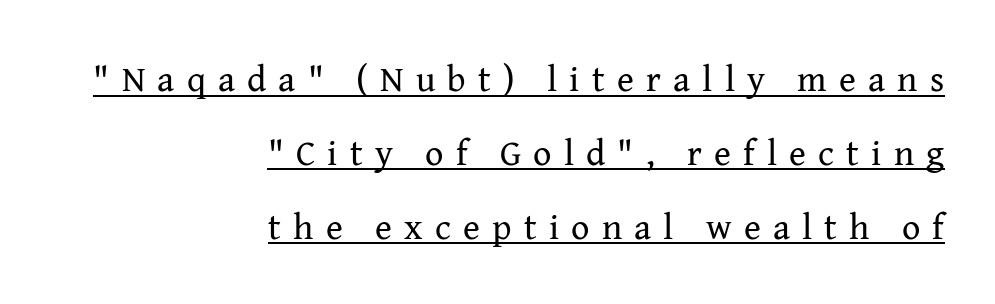
Q: Is the text bold? A: No.
Q: Is the text italic (slanted)? A: No, it is upright.
Q: Is the typeface a serif or a sans-serif typeface? A: Serif.
Q: Is the text underlined? A: Yes.
Q: How is the paragraph aligned? A: Right-aligned.
Q: Is the spacing between letters normal or unusually wide? A: Unusually wide.
Q: Is the spacing between lines tight, normal or loose? A: Loose.
Q: Width (condensed, normal, or wide)? A: Normal.
Q: Stroke contrast? A: Medium.
Q: x-height? A: Medium.
Q: Monospaced? A: No.
